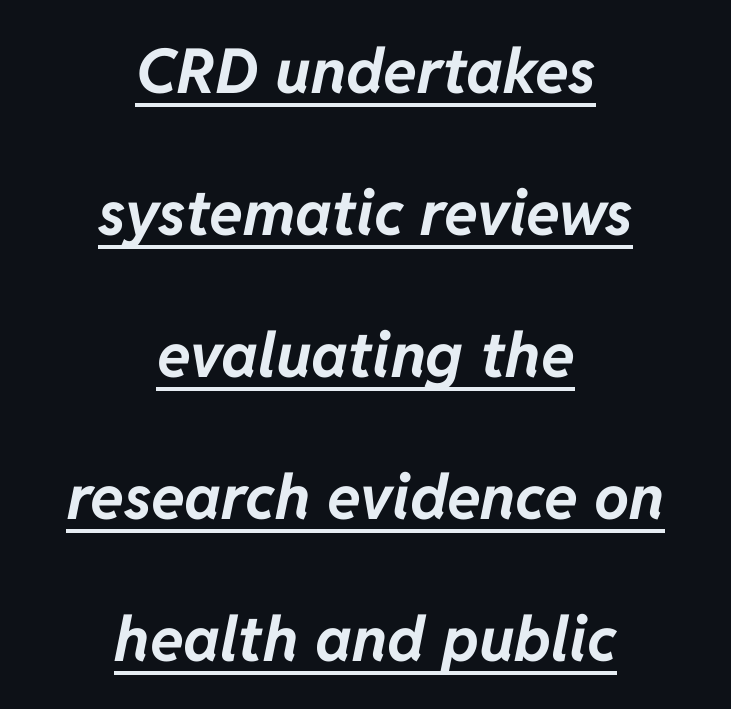
{"italic": "yes", "lean": "right", "slant_degrees": 11, "bold": "yes", "weight": "bold", "width": "normal", "stroke_contrast": "low", "x_height": "medium", "monospaced": "no", "underline": "yes", "align": "center", "line_spacing": "loose", "line_spacing_ratio": 2.29, "letter_spacing": "normal", "letter_spacing_em": 0.0, "glyph_px": 62}
